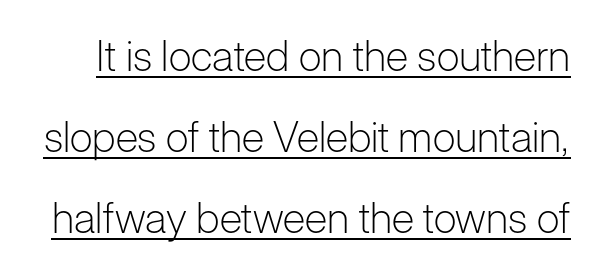
Q: Is the text bold? A: No.
Q: Is the text italic (slanted)? A: No, it is upright.
Q: Is the typeface a serif or a sans-serif typeface? A: Sans-serif.
Q: Is the text underlined? A: Yes.
Q: Is the spacing between letters normal or unusually wide? A: Normal.
Q: Is the spacing between lines tight, normal or loose? A: Loose.
Q: Width (condensed, normal, or wide)? A: Normal.
Q: Stroke contrast? A: Low.
Q: x-height? A: Medium.
Q: Monospaced? A: No.
